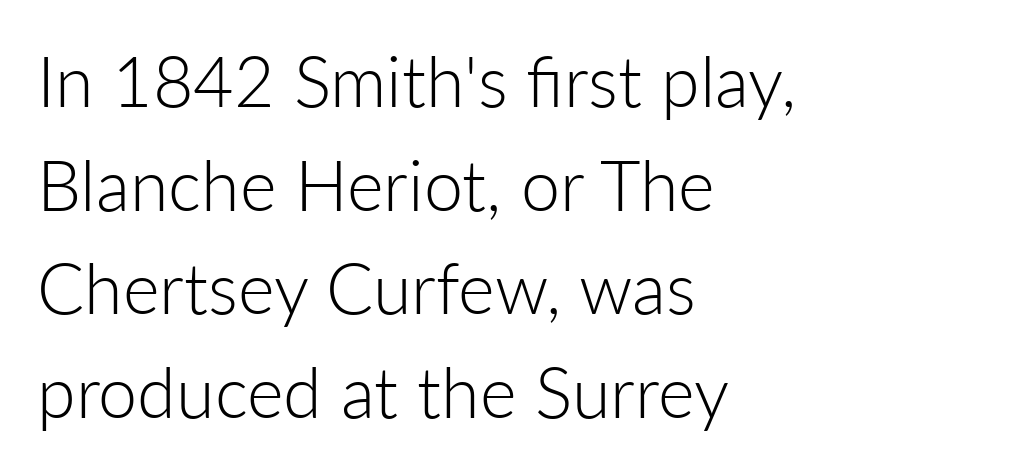
The image shows 70 px light sans-serif type, upright; set left-aligned, normal line spacing (1.48x), normal letter spacing, not underlined; low stroke contrast and a medium x-height.
